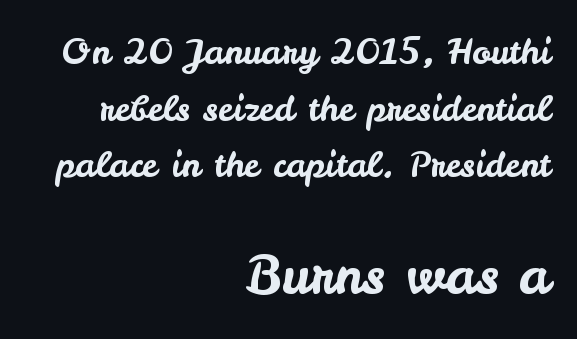
The image shows 53 px sans-serif type; set right-aligned, normal line spacing (1.62x), normal letter spacing, not underlined; the second (bottom) block is 1.51x larger; low stroke contrast and a small x-height.
